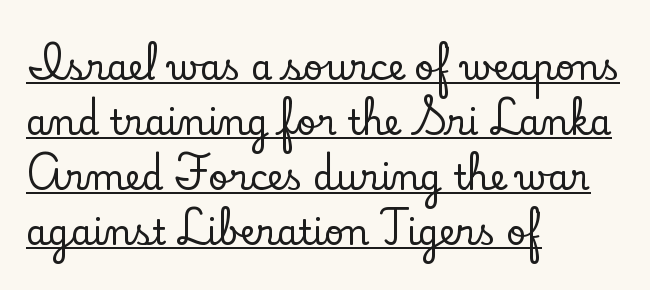
Spacing between characters is what you'd get straight out of the box. Proportional: the letters do not fall into vertical columns. Is the block centered? No — it sits flush against the left margin. Leading: standard.
